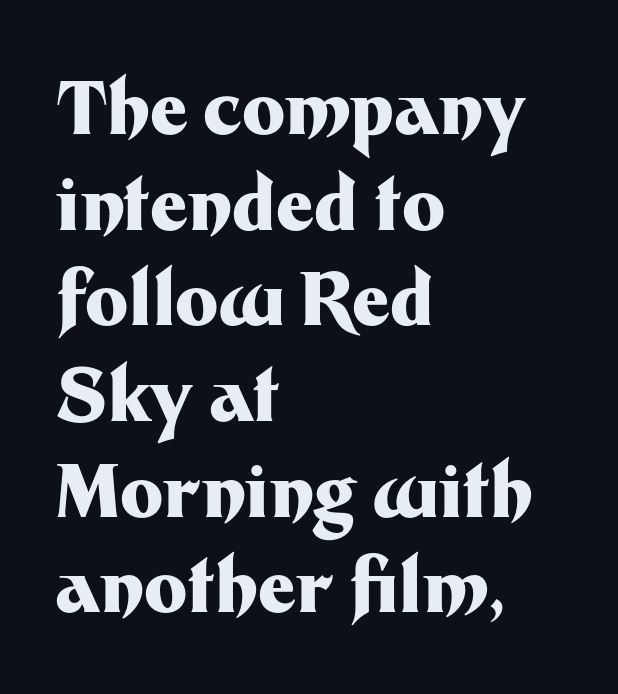
The image shows 73 px heavy sans-serif type, upright; set left-aligned, normal line spacing (1.31x), normal letter spacing, not underlined; medium stroke contrast and a medium x-height.
